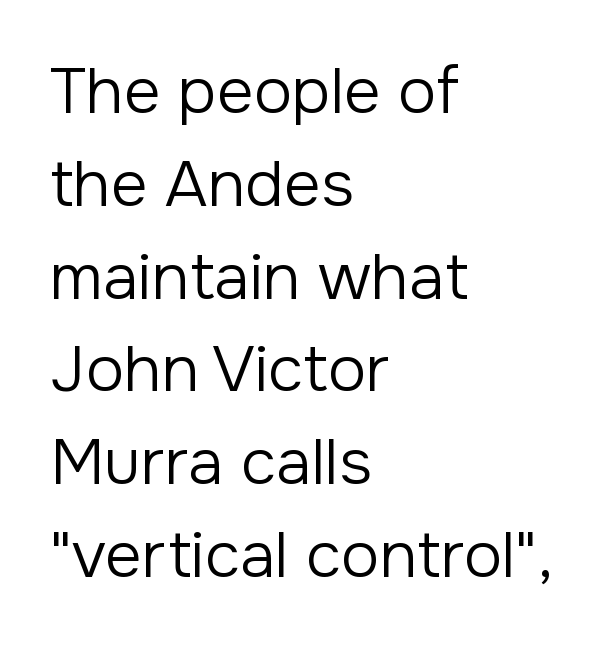
What's the leading like? Ordinary, nothing unusual. Ascenders rise straight up at ninety degrees. Spacing verdict: proportional, widths tailored to each character. The lines are quadded left. Beneath every word, the page is bare. No extra tracking has been applied to these lines.
